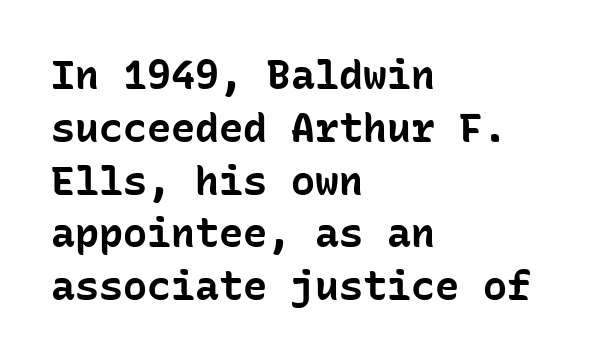
{"serif": "no", "italic": "no", "bold": "yes", "weight": "bold", "width": "normal", "stroke_contrast": "low", "x_height": "medium", "monospaced": "yes", "underline": "no", "align": "left", "line_spacing": "normal", "line_spacing_ratio": 1.32, "letter_spacing": "normal", "letter_spacing_em": 0.0, "glyph_px": 40}
